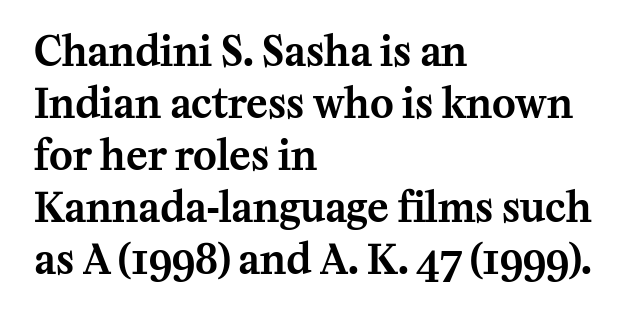
Where is the straight margin? On the left. Old-style or modern, the face here clearly has serifs. Here the designer chose a conventional face with non-uniform glyph widths. Italic: no, the glyphs are upright roman. The passage shown has conventional tracking throughout.
